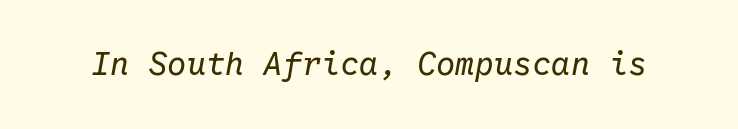
{"italic": "yes", "lean": "right", "slant_degrees": 10, "bold": "no", "weight": "regular", "width": "normal", "stroke_contrast": "low", "x_height": "medium", "monospaced": "yes", "underline": "no", "letter_spacing": "normal", "letter_spacing_em": 0.0, "glyph_px": 32}
